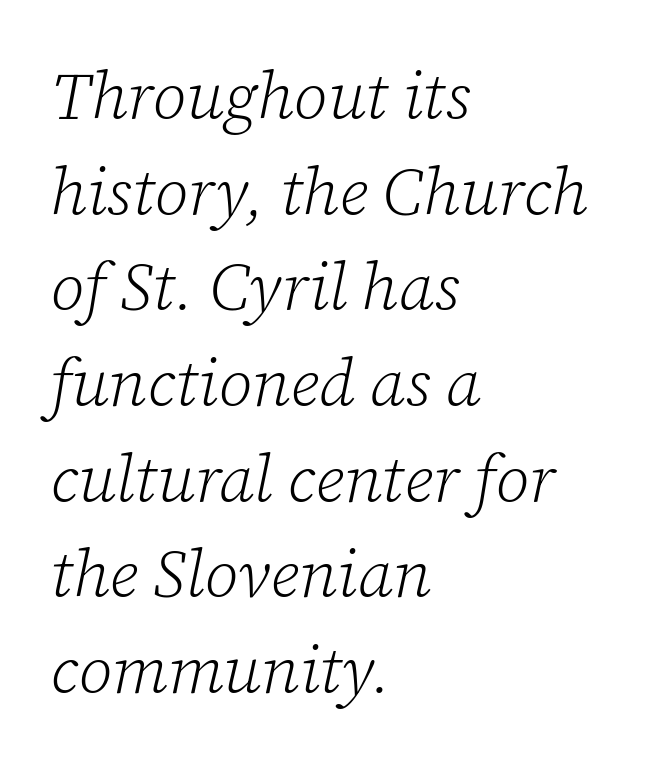
The image shows 66 px light serif type, italic (leaning right); set left-aligned, normal line spacing (1.45x), normal letter spacing, not underlined; low stroke contrast and a medium x-height.
